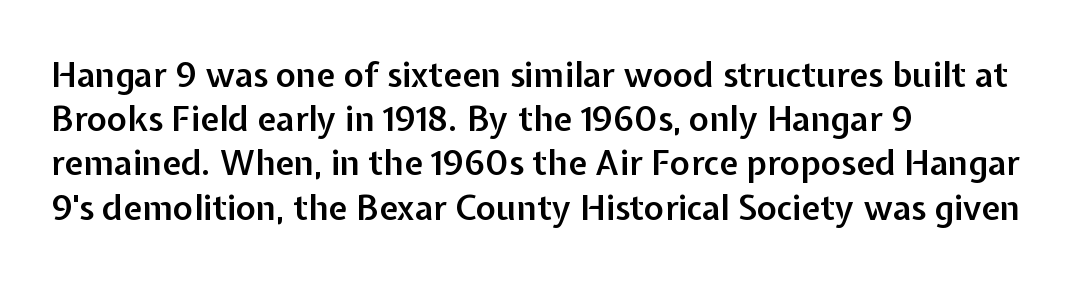
Q: Is the text bold? A: Semi-bold.
Q: Is the text italic (slanted)? A: No, it is upright.
Q: Is the typeface a serif or a sans-serif typeface? A: Sans-serif.
Q: Is the text underlined? A: No.
Q: How is the paragraph aligned? A: Left-aligned.
Q: Is the spacing between letters normal or unusually wide? A: Normal.
Q: Is the spacing between lines tight, normal or loose? A: Normal.
Q: Width (condensed, normal, or wide)? A: Normal.
Q: Stroke contrast? A: Low.
Q: x-height? A: Medium.
Q: Monospaced? A: No.
